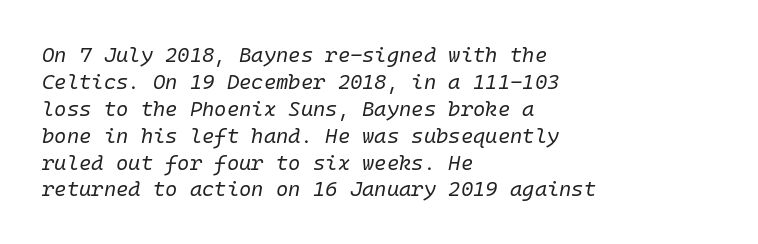
Q: Is the text bold? A: No.
Q: Is the text italic (slanted)? A: Yes, it leans right by about 10 degrees.
Q: Is the text underlined? A: No.
Q: How is the paragraph aligned? A: Left-aligned.
Q: Is the spacing between letters normal or unusually wide? A: Normal.
Q: Is the spacing between lines tight, normal or loose? A: Normal.
